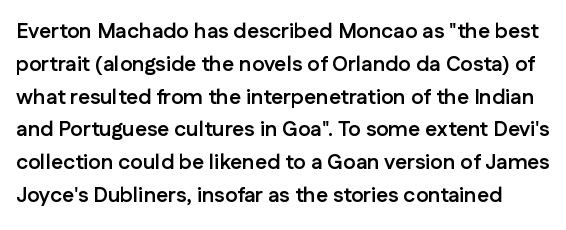
Q: Is the text bold? A: Yes.
Q: Is the text italic (slanted)? A: No, it is upright.
Q: Is the text underlined? A: No.
Q: Is the spacing between letters normal or unusually wide? A: Normal.
Q: Is the spacing between lines tight, normal or loose? A: Normal.
